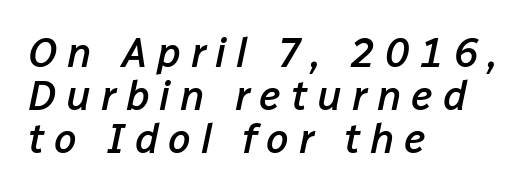
{"italic": "yes", "lean": "right", "slant_degrees": 12, "bold": "semi", "weight": "semibold", "width": "normal", "stroke_contrast": "low", "x_height": "medium", "monospaced": "no", "underline": "no", "align": "left", "line_spacing": "tight", "line_spacing_ratio": 1.05, "letter_spacing": "wide", "letter_spacing_em": 0.24, "glyph_px": 41}
